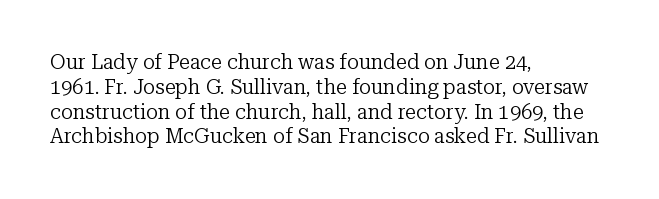
The image shows 20 px text type, upright; set left-aligned, line spacing 1.24x, normal letter spacing, not underlined.
